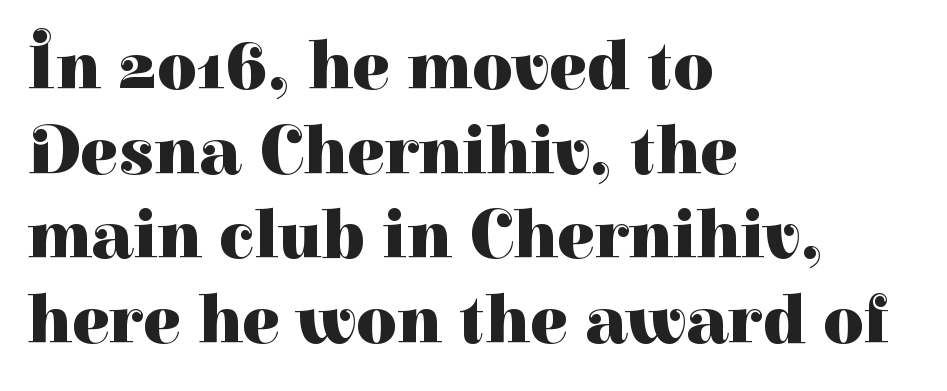
{"serif": "yes", "italic": "no", "bold": "yes", "weight": "heavy", "width": "normal", "stroke_contrast": "high", "x_height": "medium", "monospaced": "no", "underline": "no", "align": "left", "line_spacing_ratio": 1.21, "letter_spacing": "normal", "letter_spacing_em": 0.0, "glyph_px": 70}
